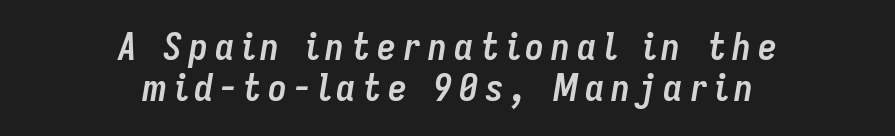
The image shows 38 px semibold, condensed type, italic (leaning right); set centered, tight line spacing (1.08x), not underlined; low stroke contrast and a medium x-height.
